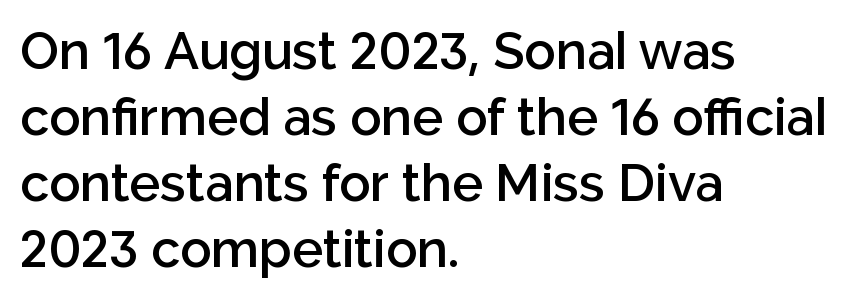
{"serif": "no", "italic": "no", "bold": "semi", "weight": "semibold", "width": "normal", "stroke_contrast": "low", "x_height": "medium", "monospaced": "no", "underline": "no", "align": "left", "line_spacing": "normal", "line_spacing_ratio": 1.27, "letter_spacing": "normal", "letter_spacing_em": 0.0, "glyph_px": 52}
